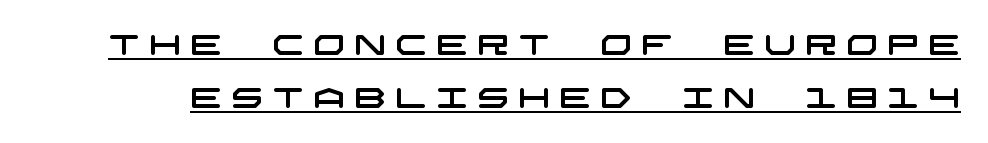
The image shows 28 px wide sans-serif type; set loose line spacing (1.91x), unusually wide letter spacing (+0.33 em), underlined; low stroke contrast and a large x-height.
